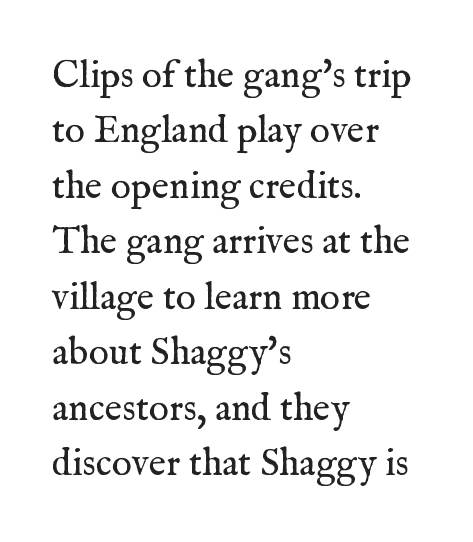
Note: serifs present on the glyphs. Varying glyph widths throughout — classic text-font behaviour. Caption: standard tracking, unaltered. Nope, not italic — everything's standing straight.
